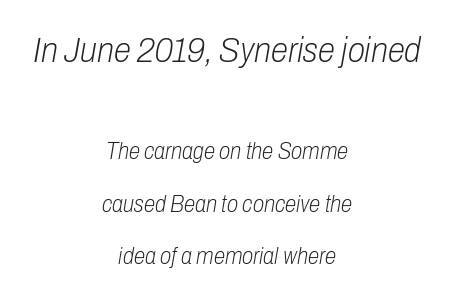
{"italic": "yes", "lean": "right", "slant_degrees": 10, "bold": "no", "weight": "light", "width": "condensed", "stroke_contrast": "low", "x_height": "medium", "monospaced": "no", "underline": "no", "align": "center", "line_spacing": "loose", "line_spacing_ratio": 2.27, "letter_spacing": "normal", "letter_spacing_em": 0.0, "larger_block": "first", "size_ratio": 1.52, "glyph_px": 35}
